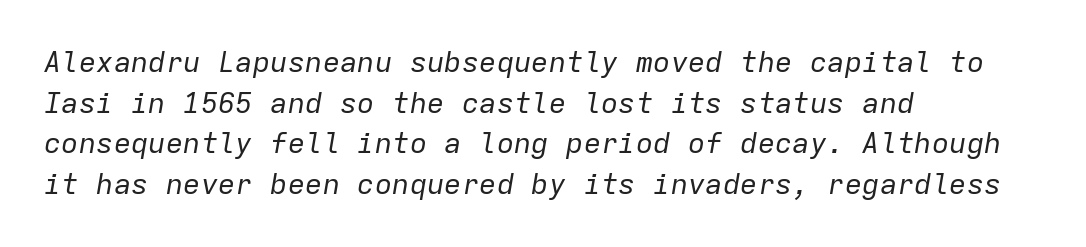
The image shows 29 px regular-weight type, italic (leaning right), monospaced; set left-aligned, normal line spacing (1.4x), normal letter spacing, not underlined; low stroke contrast and a medium x-height.
